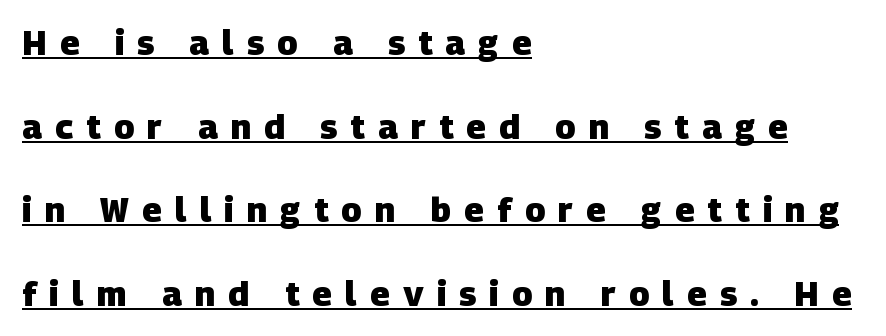
The image shows 34 px heavy sans-serif type; set left-aligned, loose line spacing (2.46x), unusually wide letter spacing (+0.39 em), underlined; low stroke contrast and a large x-height.
